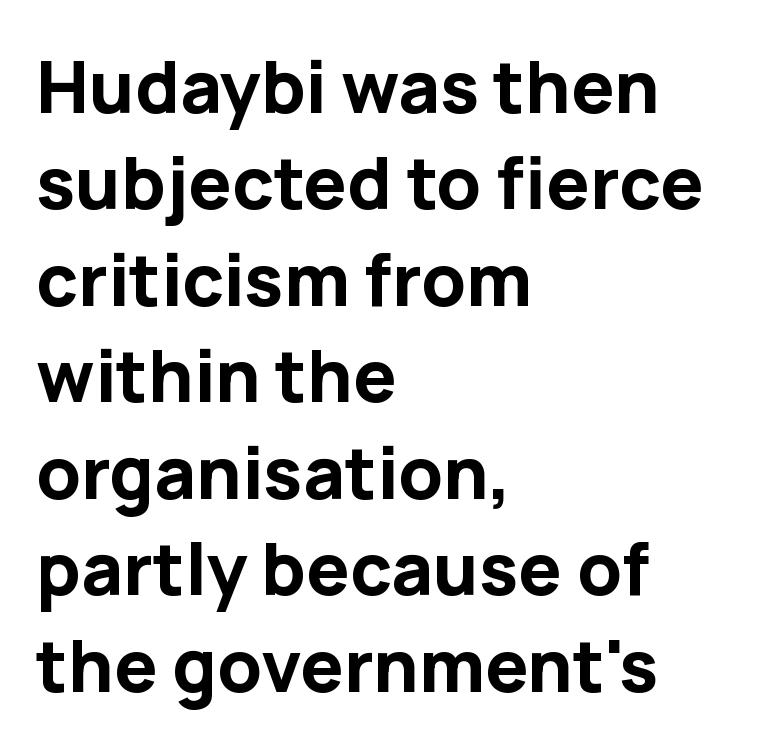
Tall strokes in this sample are plumb rather than angled. Caption: standard tracking, unaltered. These lines sit exactly where default settings would place them. Typographic density is high because the face is bold. Quick note: underline off.
